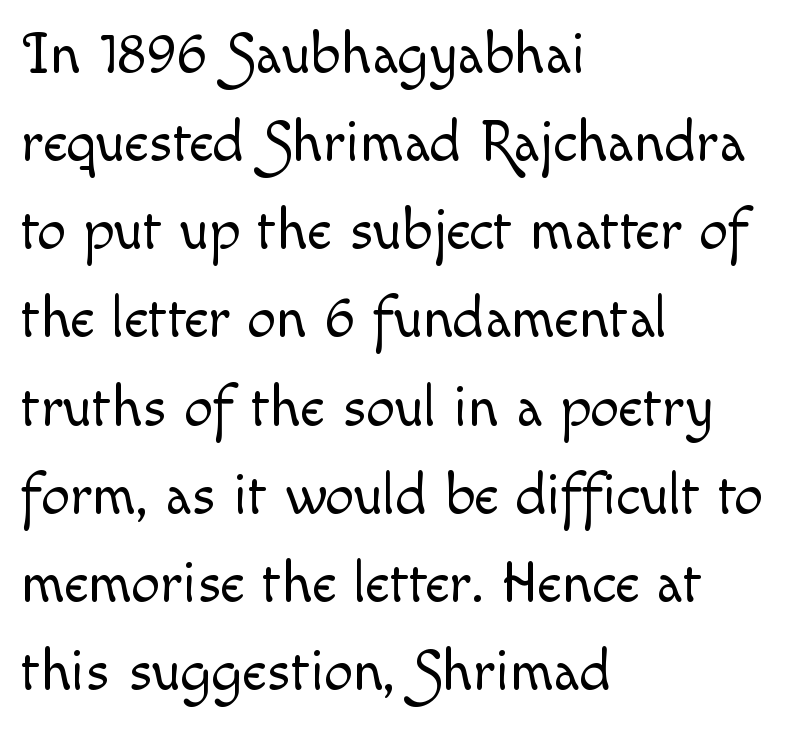
The image shows 58 px light type, upright; set left-aligned, normal line spacing (1.52x), normal letter spacing, not underlined; a small x-height.
